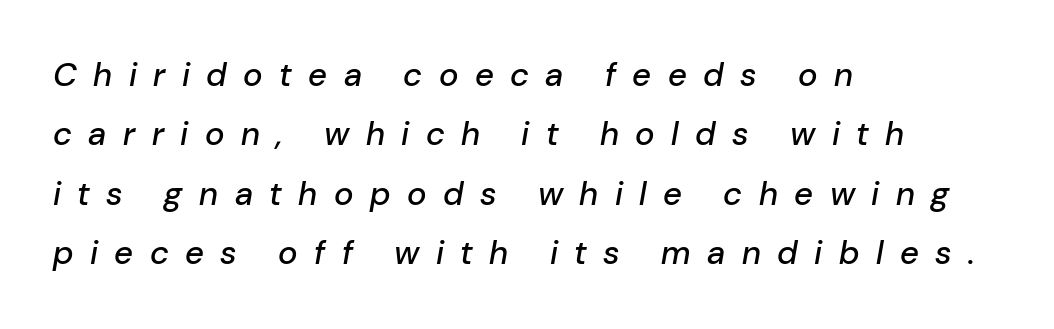
{"italic": "yes", "lean": "right", "slant_degrees": 10, "width": "normal", "stroke_contrast": "low", "x_height": "medium", "monospaced": "no", "underline": "no", "align": "left", "line_spacing_ratio": 1.8, "letter_spacing": "wide", "letter_spacing_em": 0.5, "glyph_px": 33}
